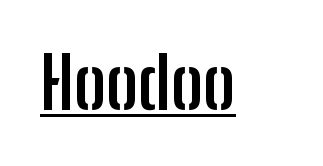
{"serif": "no", "italic": "no", "bold": "yes", "weight": "semibold", "width": "condensed", "stroke_contrast": "low", "x_height": "medium", "monospaced": "no", "underline": "yes", "letter_spacing": "normal", "letter_spacing_em": 0.0, "glyph_px": 71}
